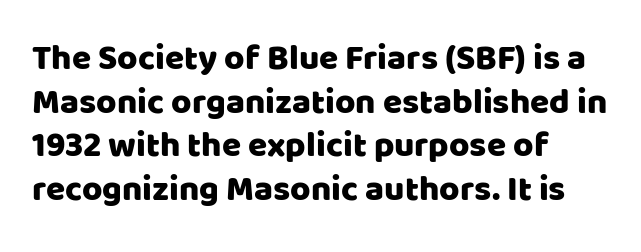
The image shows 35 px sans-serif type, upright; set left-aligned, normal line spacing (1.25x), normal letter spacing, not underlined; low stroke contrast and a large x-height.
